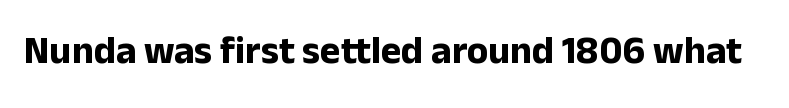
The face used here is rendered with its standard letterfit. Only glyphs here, with clear space below each row. Is this a fixed-width face? No — the glyphs have proportional, varying widths. Ordinary non-slanted type is in use. Thick stems and heavy bowls — unmistakably bold. The type family on display is of the sans-serif kind.
